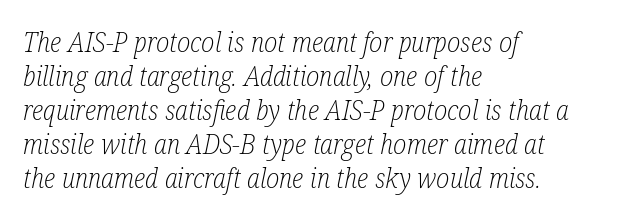
The image shows 27 px text type, italic (leaning right); set left-aligned, normal line spacing (1.26x), normal letter spacing, not underlined.
